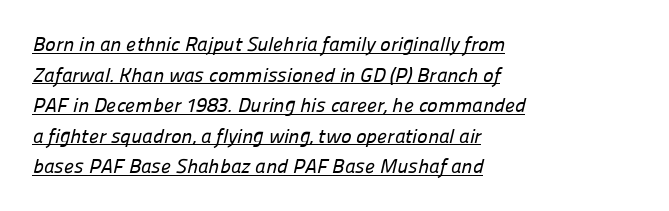
Q: Is the text underlined? A: Yes.
Q: How is the paragraph aligned? A: Left-aligned.
Q: Is the spacing between letters normal or unusually wide? A: Normal.
Q: Is the spacing between lines tight, normal or loose? A: Normal.
